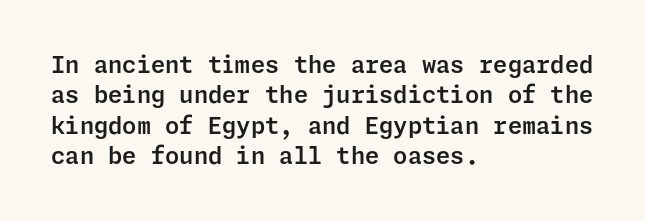
{"italic": "no", "underline": "no", "align": "left", "line_spacing": "normal", "line_spacing_ratio": 1.32, "letter_spacing": "normal", "letter_spacing_em": 0.0, "glyph_px": 23}
